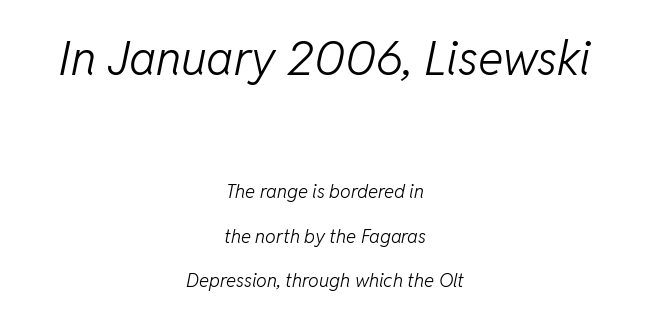
Size hierarchy here favors the leading block over the trailing one. These lines were composed using italics. These lines are rendered in a variable-pitch font. Is there much room between lines? Yes — plenty of vertical air separates them. The weight would be labelled regular, book, light, or lighter still.
